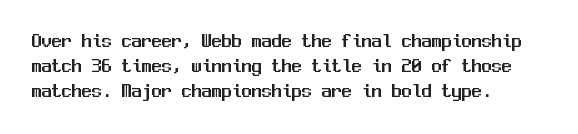
The image shows 20 px text type, upright; set left-aligned, line spacing 1.24x, normal letter spacing, not underlined.
